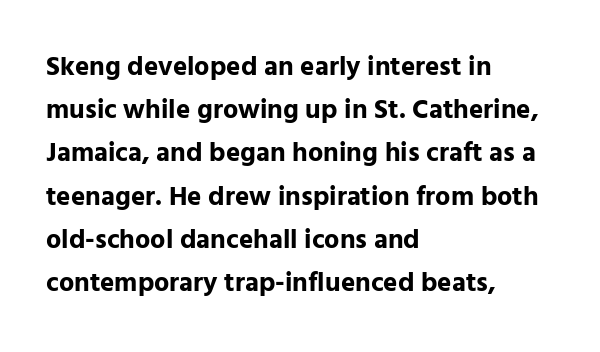
Q: Is the text bold? A: Yes.
Q: Is the text italic (slanted)? A: No, it is upright.
Q: Is the text underlined? A: No.
Q: How is the paragraph aligned? A: Left-aligned.
Q: Is the spacing between letters normal or unusually wide? A: Normal.
Q: Is the spacing between lines tight, normal or loose? A: Normal.
